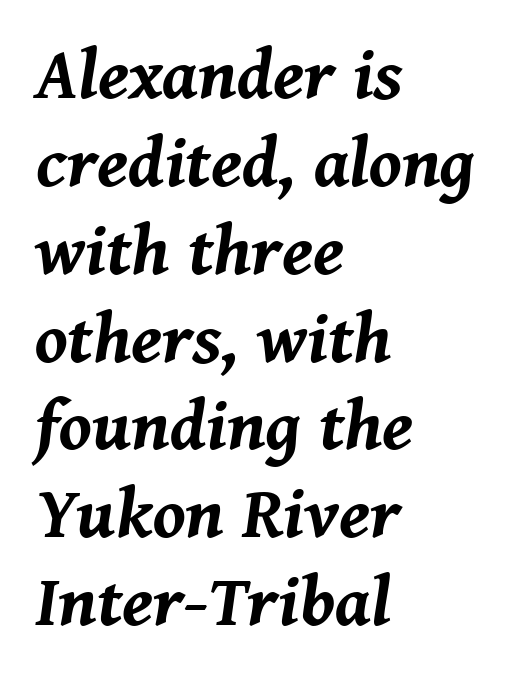
{"italic": "yes", "lean": "right", "slant_degrees": 8, "bold": "yes", "weight": "bold", "width": "normal", "stroke_contrast": "medium", "x_height": "medium", "monospaced": "no", "underline": "no", "align": "left", "line_spacing_ratio": 1.22, "letter_spacing": "normal", "letter_spacing_em": 0.0, "glyph_px": 72}
